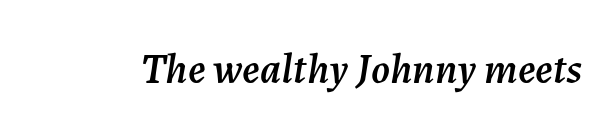
{"italic": "yes", "lean": "right", "slant_degrees": 7, "width": "normal", "stroke_contrast": "medium", "x_height": "medium", "monospaced": "no", "underline": "no", "letter_spacing": "normal", "letter_spacing_em": 0.0, "glyph_px": 42}
